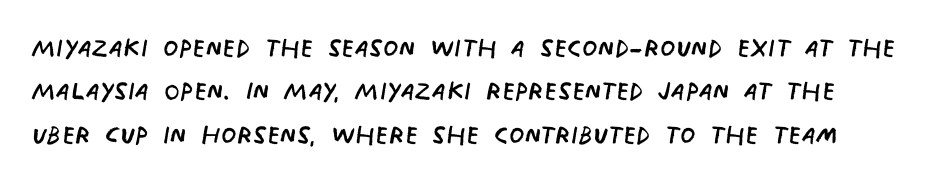
I'd call this a sans setting — the letters go barefoot. The cut favours lightness, reaching ordinary text weight at its darkest. Proportional: the letters do not fall into vertical columns. The string is rendered with underlining switched off.
